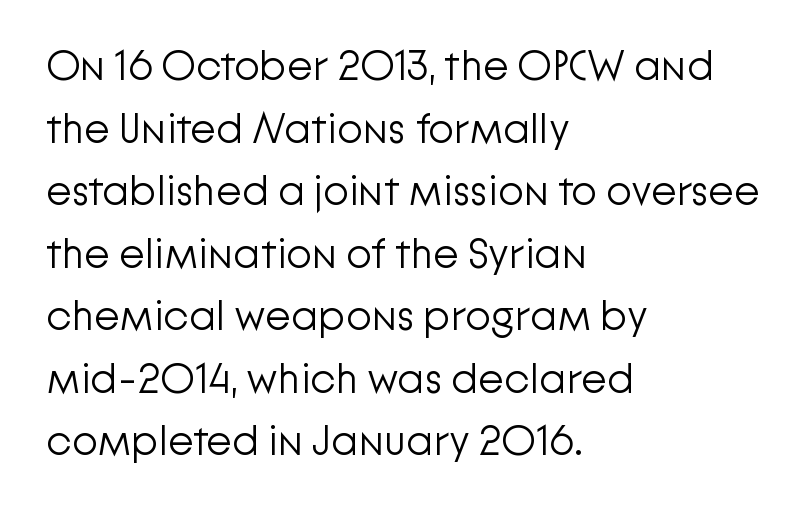
Q: Is the text bold? A: No.
Q: Is the text italic (slanted)? A: No, it is upright.
Q: Is the typeface a serif or a sans-serif typeface? A: Sans-serif.
Q: Is the text underlined? A: No.
Q: How is the paragraph aligned? A: Left-aligned.
Q: Is the spacing between letters normal or unusually wide? A: Normal.
Q: Is the spacing between lines tight, normal or loose? A: Normal.
Q: Width (condensed, normal, or wide)? A: Normal.
Q: Stroke contrast? A: Low.
Q: x-height? A: Medium.
Q: Monospaced? A: No.
